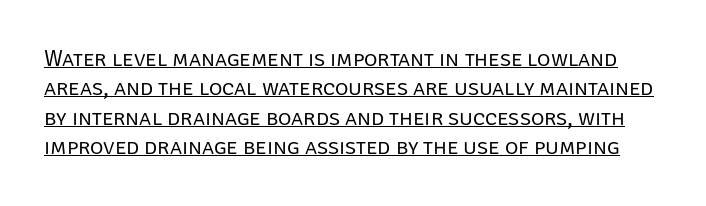
The image shows 23 px text type, upright; set normal line spacing (1.28x), normal letter spacing, underlined.
